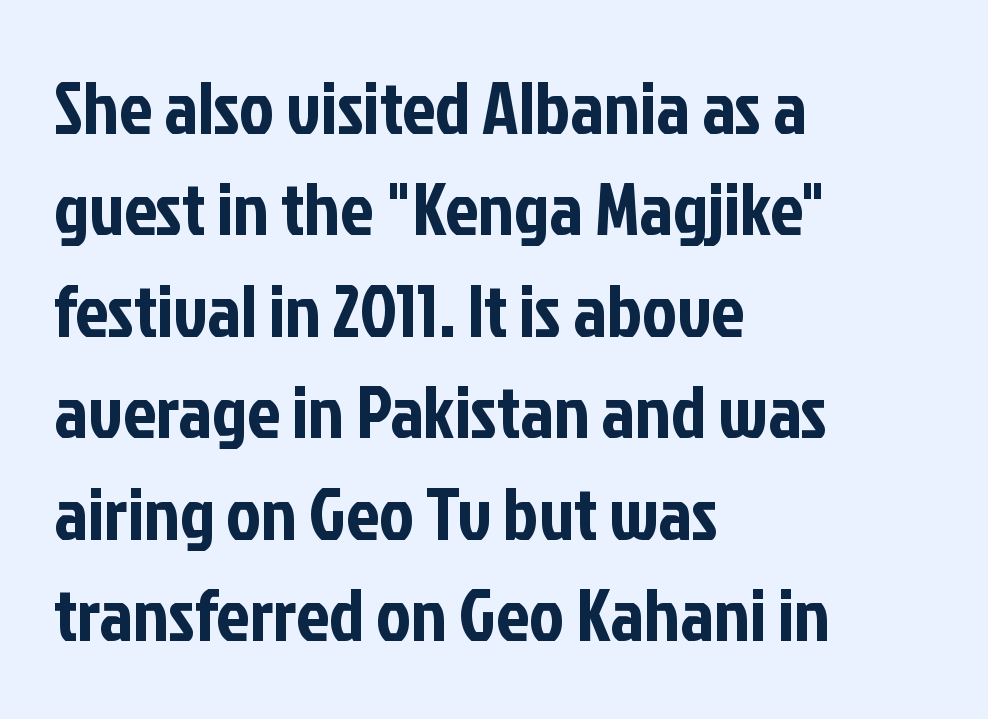
{"serif": "no", "italic": "no", "width": "condensed", "stroke_contrast": "low", "x_height": "medium", "monospaced": "no", "underline": "no", "align": "left", "line_spacing": "normal", "line_spacing_ratio": 1.37, "letter_spacing": "normal", "letter_spacing_em": 0.0, "glyph_px": 74}
